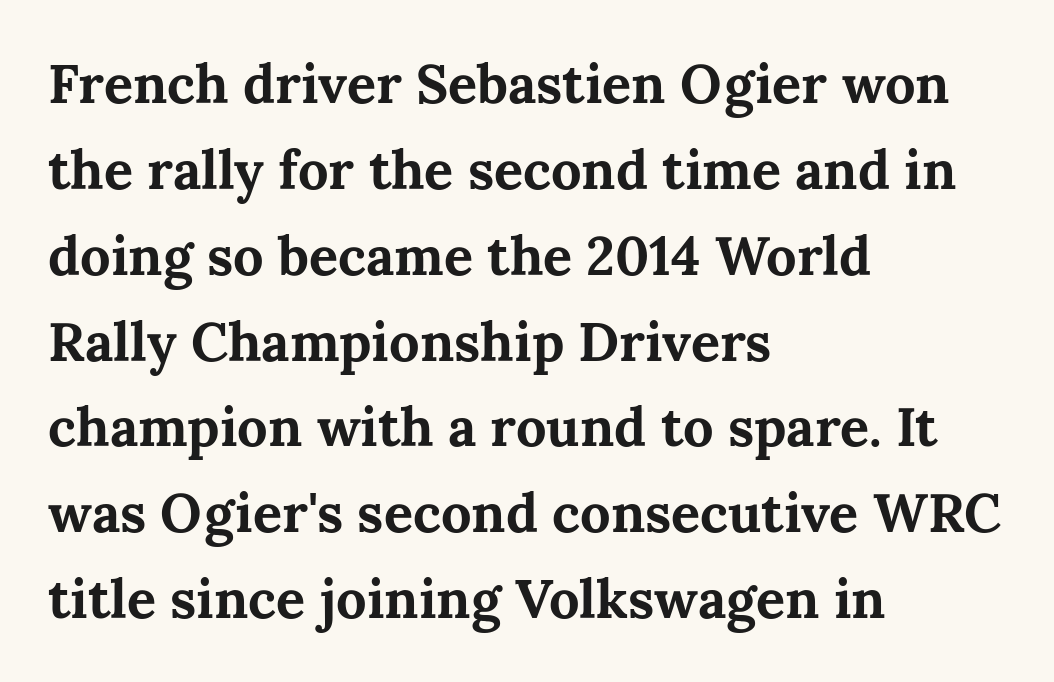
Compared with a centered layout, this one pins lines to the left instead. Any mark beneath the type? The region is blank. Does extra space separate the letters? No, they use regular spacing. Each letter keeps its own natural width here, so spacing adapts to shape.
